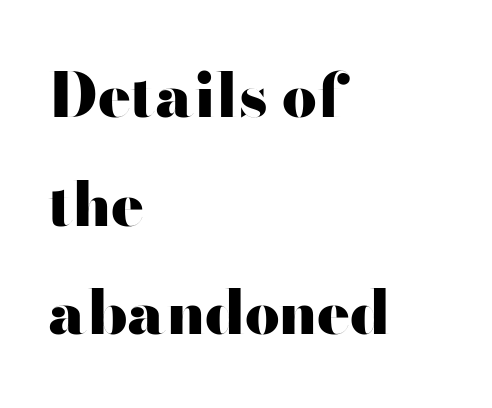
Do the characters align in a grid? No, the font is proportional. The passage shown is emphatically bold. The gap between lines stays unmarked. One-word summary of the alignment: left.
